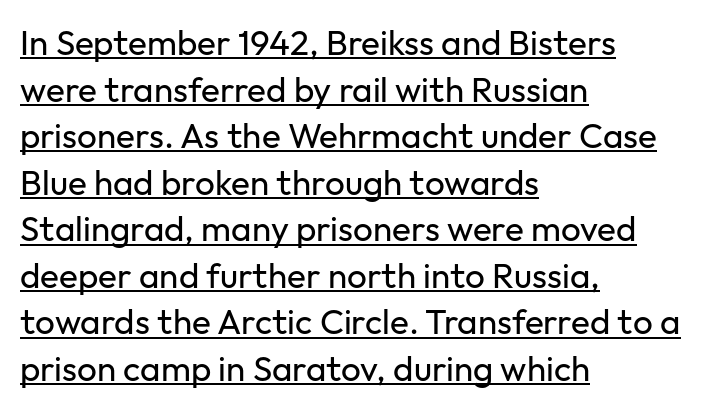
Q: Is the text bold? A: No.
Q: Is the text italic (slanted)? A: No, it is upright.
Q: Is the typeface a serif or a sans-serif typeface? A: Sans-serif.
Q: Is the text underlined? A: Yes.
Q: How is the paragraph aligned? A: Left-aligned.
Q: Is the spacing between letters normal or unusually wide? A: Normal.
Q: Is the spacing between lines tight, normal or loose? A: Normal.
Q: Width (condensed, normal, or wide)? A: Normal.
Q: Stroke contrast? A: Low.
Q: x-height? A: Medium.
Q: Monospaced? A: No.
